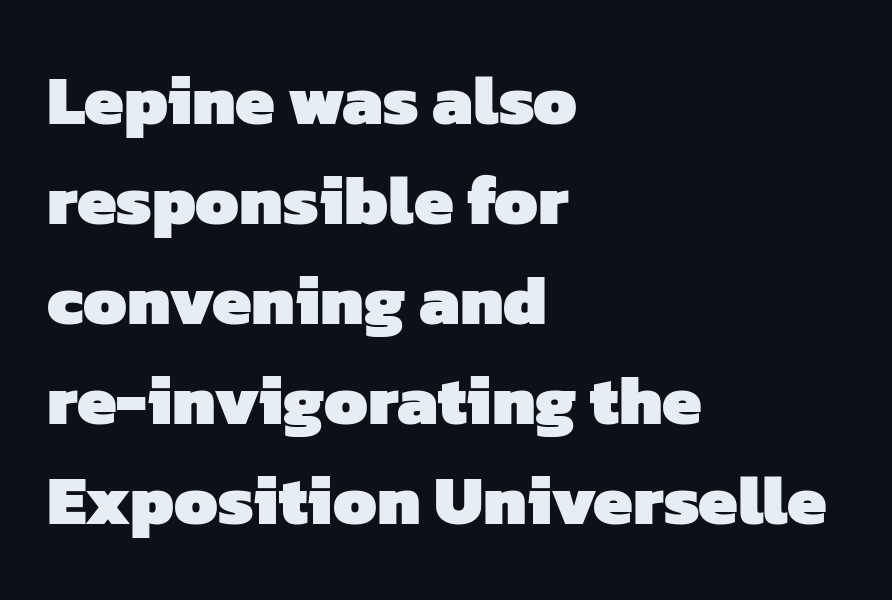
The image shows 70 px heavy sans-serif type; set left-aligned, normal line spacing (1.43x), normal letter spacing, not underlined; low stroke contrast and a medium x-height.
